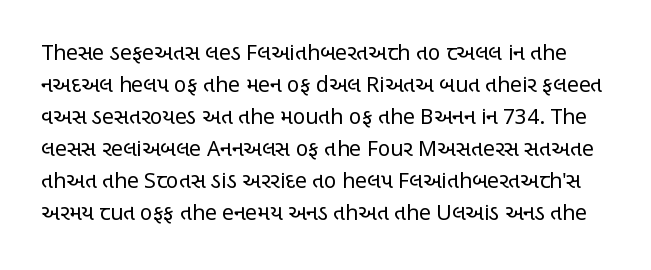
Q: Is the text bold? A: No.
Q: Is the text italic (slanted)? A: No, it is upright.
Q: Is the text underlined? A: No.
Q: Is the spacing between letters normal or unusually wide? A: Normal.
Q: Is the spacing between lines tight, normal or loose? A: Normal.
